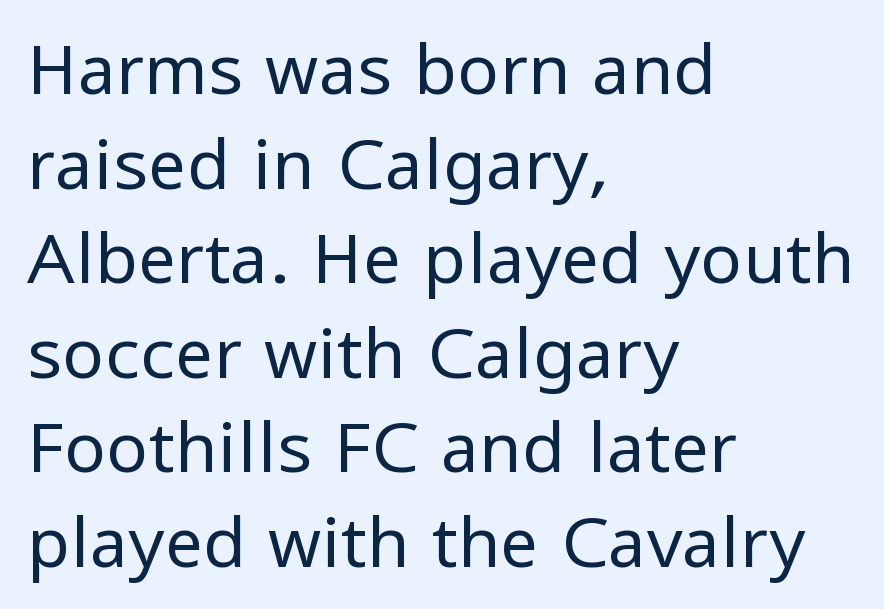
Q: Is the text bold? A: No.
Q: Is the text italic (slanted)? A: No, it is upright.
Q: Is the typeface a serif or a sans-serif typeface? A: Sans-serif.
Q: Is the text underlined? A: No.
Q: How is the paragraph aligned? A: Left-aligned.
Q: Is the spacing between letters normal or unusually wide? A: Normal.
Q: Is the spacing between lines tight, normal or loose? A: Normal.
Q: Width (condensed, normal, or wide)? A: Normal.
Q: Stroke contrast? A: Low.
Q: x-height? A: Medium.
Q: Monospaced? A: No.
